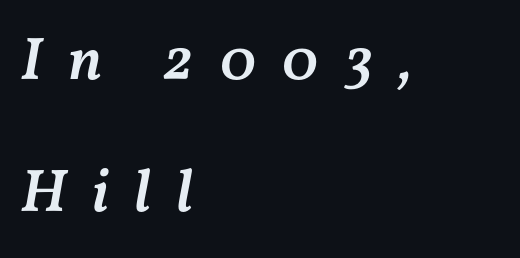
Q: Is the text bold? A: Semi-bold.
Q: Is the text italic (slanted)? A: Yes, it leans right by about 11 degrees.
Q: Is the text underlined? A: No.
Q: How is the paragraph aligned? A: Left-aligned.
Q: Is the spacing between letters normal or unusually wide? A: Unusually wide.
Q: Is the spacing between lines tight, normal or loose? A: Loose.
Q: Width (condensed, normal, or wide)? A: Normal.
Q: Stroke contrast? A: Medium.
Q: x-height? A: Medium.
Q: Monospaced? A: No.
